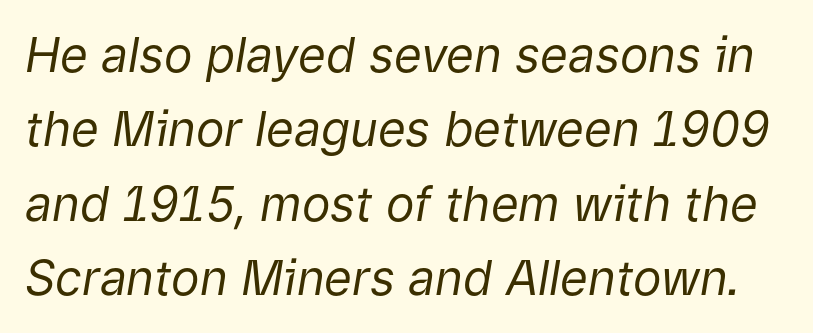
The image shows 48 px regular-weight type, italic (leaning right); set normal line spacing (1.55x), normal letter spacing, not underlined; low stroke contrast and a medium x-height.
